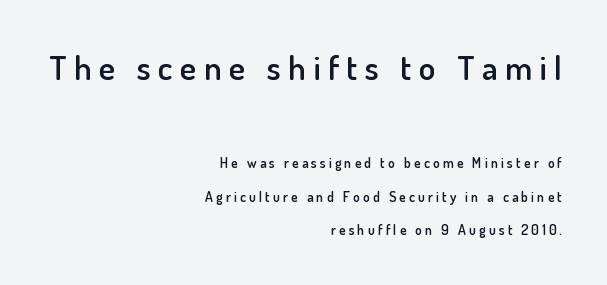
Q: Is the text bold? A: Semi-bold.
Q: Is the text italic (slanted)? A: No, it is upright.
Q: Is the typeface a serif or a sans-serif typeface? A: Sans-serif.
Q: Is the text underlined? A: No.
Q: How is the paragraph aligned? A: Right-aligned.
Q: Is the spacing between letters normal or unusually wide? A: Unusually wide.
Q: Is the spacing between lines tight, normal or loose? A: Loose.
Q: Which block of text is set in a larger size, the first (top) or the second (bottom)? A: The first (top) one.
Q: Width (condensed, normal, or wide)? A: Normal.
Q: Stroke contrast? A: Low.
Q: x-height? A: Small.
Q: Monospaced? A: No.
